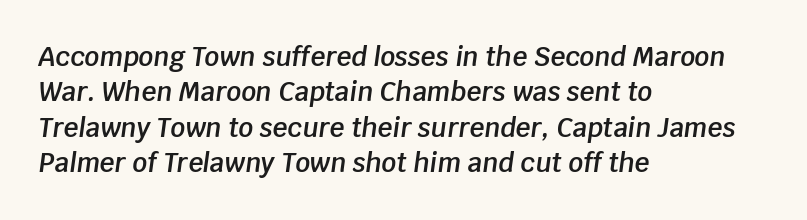
Standard letterfit; no display-style spreading of the glyphs. Descenders hang freely into open space. In terms of weight, the rendering is demibold, just under bold. The vertical gap from one line to the next is medium.
